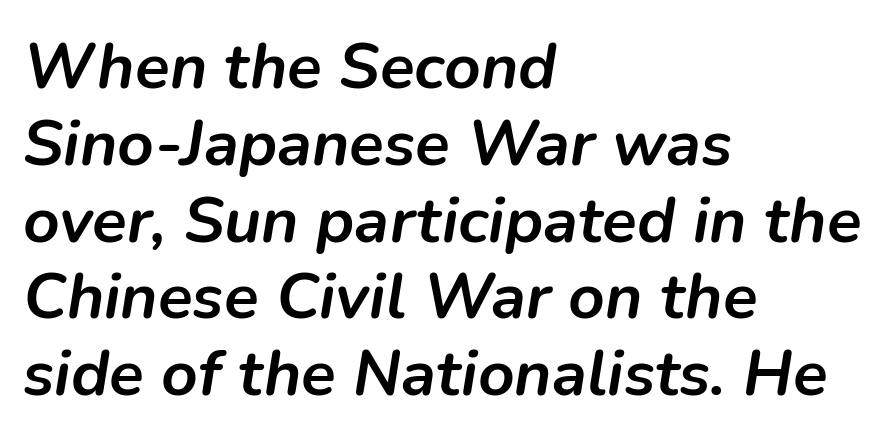
The passage shown is typed in a proportional face where columns would drift. The face used here has the dense, thick strokes of a bold. The font's italic variant was chosen for this text. Type without underlining.
